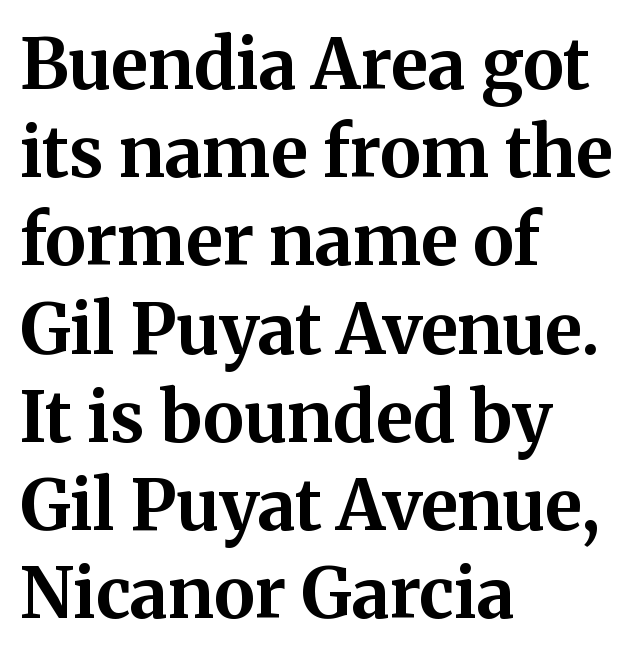
Notice how the passage keeps a crisp vertical edge on the left only. This sample uses plain, unmodified letter spacing. Evenly set lines give the paragraph a standard silhouette. Observe the serifs anchoring each vertical stroke in this sample.
